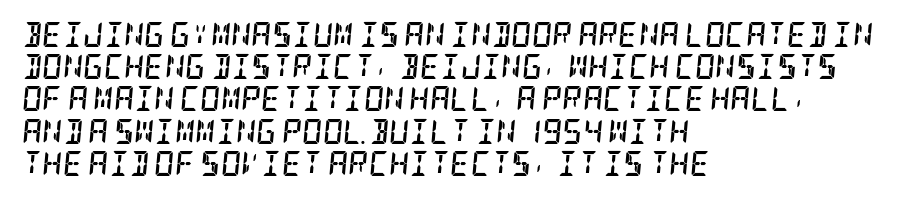
{"italic": "yes", "lean": "right", "slant_degrees": 5, "bold": "yes", "underline": "no", "align": "left", "line_spacing": "normal", "line_spacing_ratio": 1.29, "letter_spacing": "normal", "letter_spacing_em": 0.0, "glyph_px": 25}
